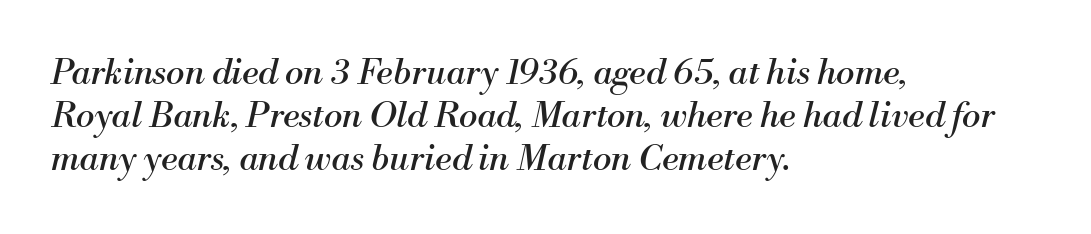
Q: Is the text bold? A: No.
Q: Is the text italic (slanted)? A: Yes, it leans right by about 13 degrees.
Q: Is the typeface a serif or a sans-serif typeface? A: Serif.
Q: Is the text underlined? A: No.
Q: How is the paragraph aligned? A: Left-aligned.
Q: Is the spacing between letters normal or unusually wide? A: Normal.
Q: Width (condensed, normal, or wide)? A: Normal.
Q: Stroke contrast? A: Medium.
Q: x-height? A: Small.
Q: Monospaced? A: No.
